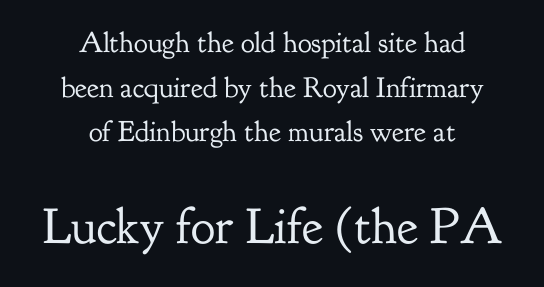
{"serif": "yes", "italic": "no", "bold": "no", "weight": "regular", "width": "normal", "stroke_contrast": "low", "x_height": "small", "monospaced": "no", "underline": "no", "align": "center", "line_spacing": "normal", "line_spacing_ratio": 1.54, "letter_spacing": "normal", "letter_spacing_em": 0.0, "larger_block": "second", "size_ratio": 1.76, "glyph_px": 51}
